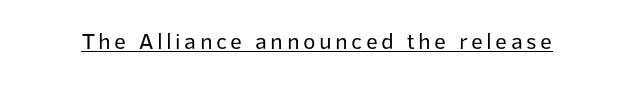
{"italic": "no", "bold": "no", "underline": "yes", "glyph_px": 23}
